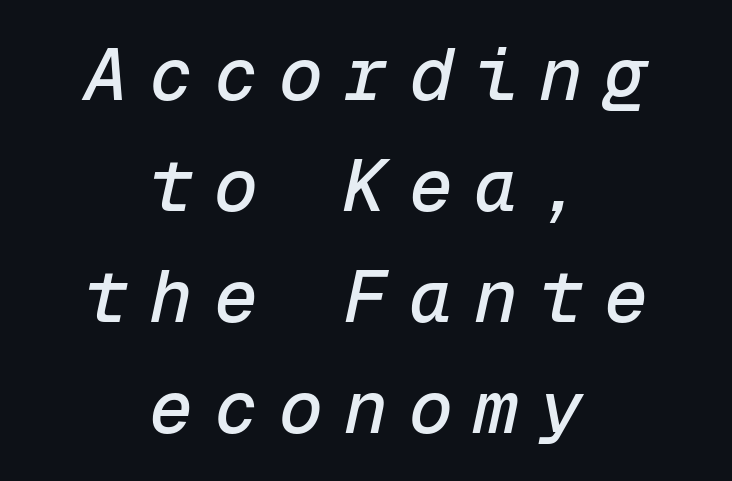
The image shows 73 px text type, italic (leaning right), monospaced; set centered, normal line spacing (1.52x), unusually wide letter spacing (+0.29 em), not underlined; low stroke contrast and a medium x-height.
